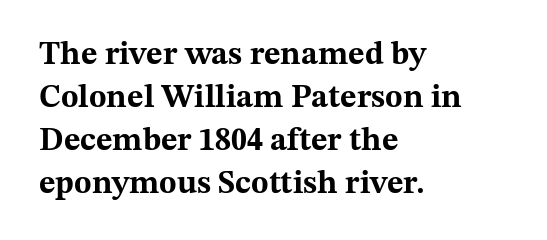
{"serif": "yes", "italic": "no", "bold": "yes", "weight": "bold", "width": "wide", "stroke_contrast": "medium", "x_height": "medium", "monospaced": "no", "underline": "no", "align": "left", "line_spacing": "normal", "line_spacing_ratio": 1.34, "letter_spacing": "normal", "letter_spacing_em": 0.0, "glyph_px": 32}
